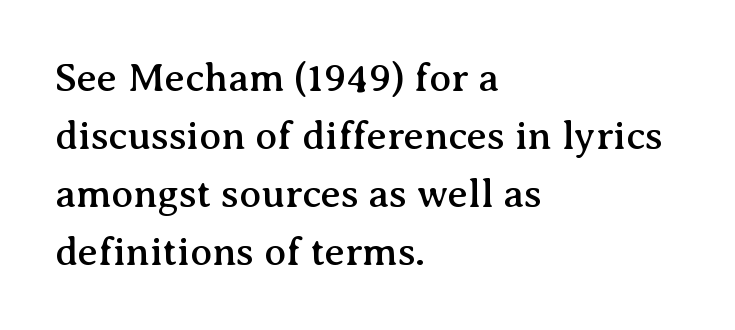
Q: Is the text italic (slanted)? A: No, it is upright.
Q: Is the typeface a serif or a sans-serif typeface? A: Serif.
Q: Is the text underlined? A: No.
Q: How is the paragraph aligned? A: Left-aligned.
Q: Is the spacing between letters normal or unusually wide? A: Normal.
Q: Is the spacing between lines tight, normal or loose? A: Normal.
Q: Width (condensed, normal, or wide)? A: Normal.
Q: Stroke contrast? A: Medium.
Q: x-height? A: Medium.
Q: Monospaced? A: No.
